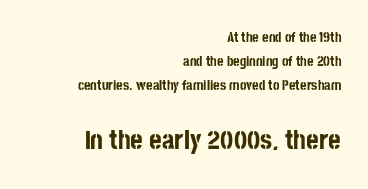
The image shows 27 px bold type, upright; set right-aligned, line spacing 1.72x, normal letter spacing, not underlined; the second (bottom) block is 1.93x larger.
